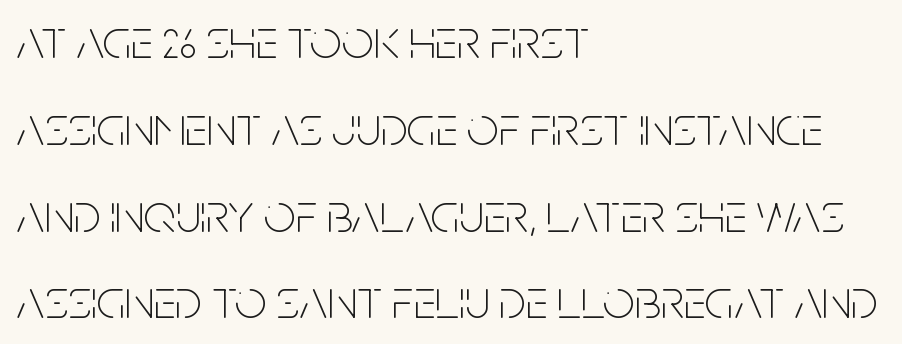
{"serif": "no", "italic": "no", "bold": "no", "weight": "thin", "width": "condensed", "stroke_contrast": "low", "x_height": "large", "monospaced": "no", "underline": "no", "align": "left", "line_spacing": "normal", "line_spacing_ratio": 1.55, "letter_spacing": "normal", "letter_spacing_em": 0.0, "glyph_px": 56}
